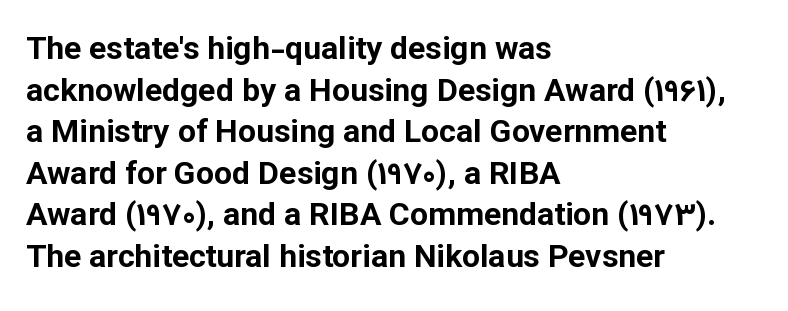
{"serif": "no", "italic": "no", "bold": "yes", "weight": "bold", "width": "normal", "stroke_contrast": "low", "x_height": "medium", "monospaced": "no", "underline": "no", "align": "left", "line_spacing": "normal", "line_spacing_ratio": 1.3, "letter_spacing": "normal", "letter_spacing_em": 0.0, "glyph_px": 32}
